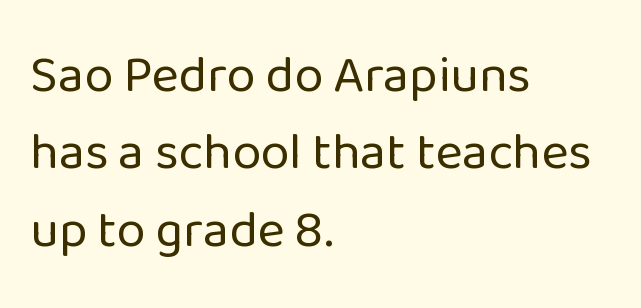
The words here are not underlined. The rag falls on the right side of this text block. Does the leading feel generous? No, just average. The passage shown is typed in a proportional face where columns would drift. The letters stand upright; this is a roman face. Weight: in the light-to-regular range.
